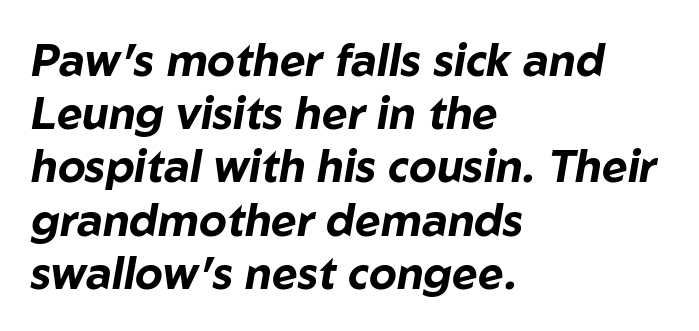
Looks like regular typesetting: each glyph gets only the width it needs. You can tell it's italic because the verticals aren't actually vertical. This rendering uses left alignment, leaving the right contour irregular. Words appear dense and cohesive because spacing is normal. On the weight axis this lands at bold, roughly 700. Each row of text sits above clean, open space.
